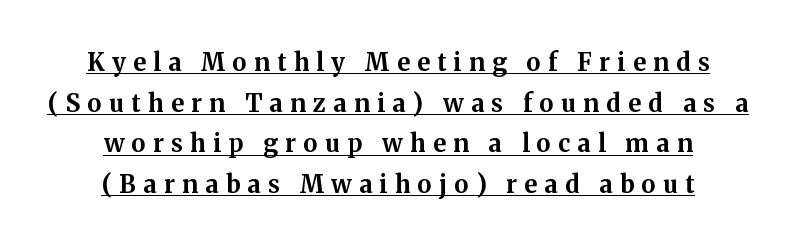
The type is letterspaced generously, with wide tracking. Emphasis by weight is at full strength: bold. Every row of glyphs is offset so its center matches the block's center. Leading matches the norm, producing a regular column.
